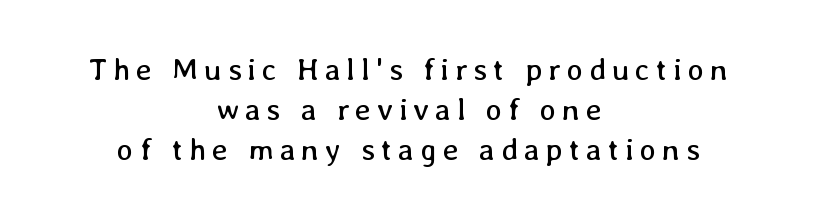
Q: Is the text bold? A: No.
Q: Is the text italic (slanted)? A: No, it is upright.
Q: Is the text underlined? A: No.
Q: How is the paragraph aligned? A: Centered.
Q: Is the spacing between lines tight, normal or loose? A: Normal.
Q: Width (condensed, normal, or wide)? A: Normal.
Q: Stroke contrast? A: Low.
Q: x-height? A: Medium.
Q: Monospaced? A: No.
